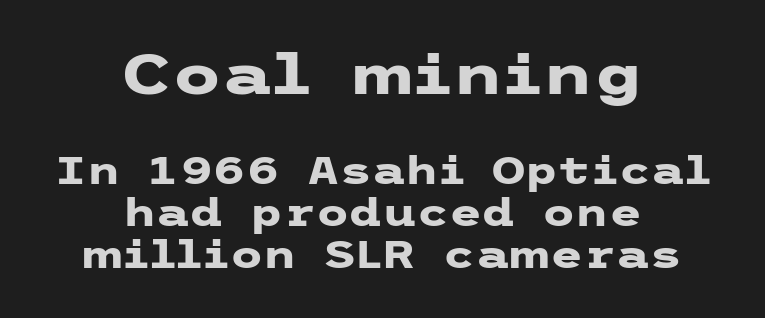
Q: Is the text bold? A: Yes.
Q: Is the text italic (slanted)? A: No, it is upright.
Q: Is the typeface a serif or a sans-serif typeface? A: Sans-serif.
Q: Is the text underlined? A: No.
Q: How is the paragraph aligned? A: Centered.
Q: Is the spacing between letters normal or unusually wide? A: Normal.
Q: Is the spacing between lines tight, normal or loose? A: Tight.
Q: Which block of text is set in a larger size, the first (top) or the second (bottom)? A: The first (top) one.
Q: Width (condensed, normal, or wide)? A: Wide.
Q: Stroke contrast? A: Low.
Q: x-height? A: Medium.
